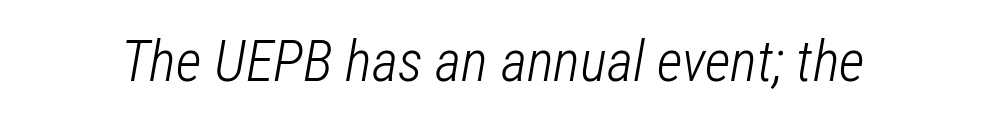
Rendered with sloped, italic letterforms. Note the varied advance widths — an 'i' is clearly narrower than an 'm'. This rendering leaves character spacing at its baseline value. Descenders are the only things crossing below the line. Is this a heavy cut? Hardly; it is regular or lighter.
